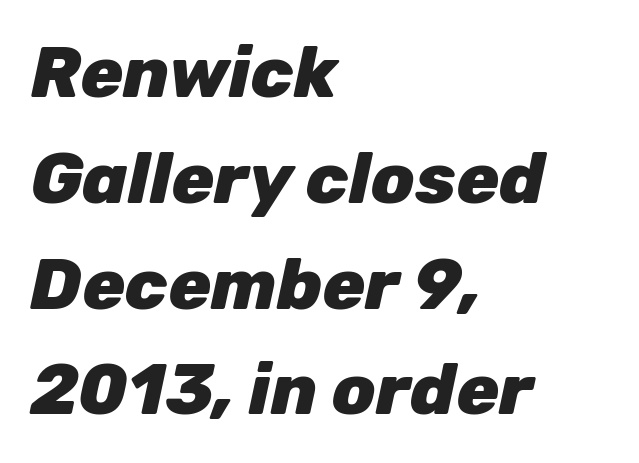
Q: Is the text bold? A: Yes.
Q: Is the text italic (slanted)? A: Yes, it leans right by about 12 degrees.
Q: Is the text underlined? A: No.
Q: How is the paragraph aligned? A: Left-aligned.
Q: Is the spacing between letters normal or unusually wide? A: Normal.
Q: Is the spacing between lines tight, normal or loose? A: Normal.
Q: Width (condensed, normal, or wide)? A: Normal.
Q: Stroke contrast? A: Low.
Q: x-height? A: Medium.
Q: Monospaced? A: No.
